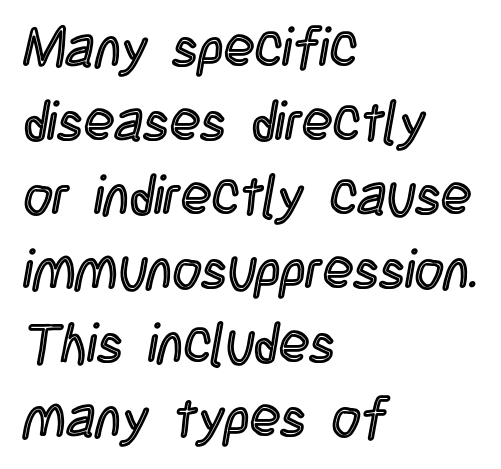
The image shows 56 px condensed type; set left-aligned, normal line spacing (1.32x), normal letter spacing, not underlined; a large x-height.
